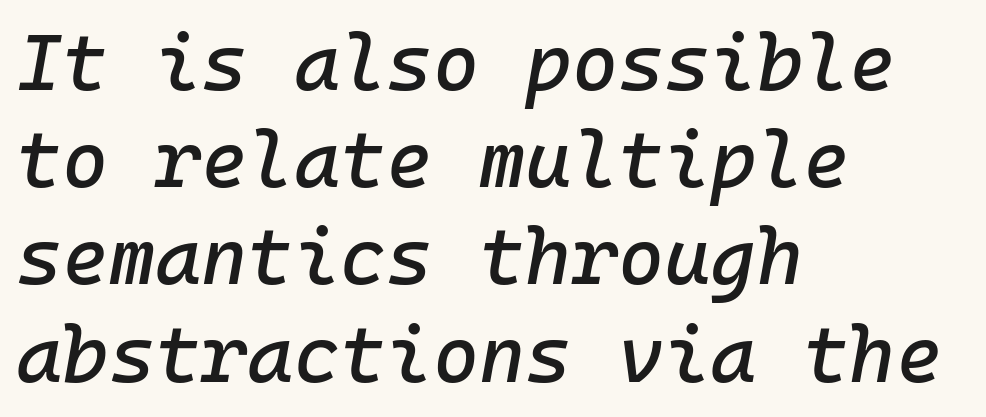
Q: Is the text italic (slanted)? A: Yes, it leans right by about 10 degrees.
Q: Is the text underlined? A: No.
Q: How is the paragraph aligned? A: Left-aligned.
Q: Is the spacing between letters normal or unusually wide? A: Normal.
Q: Width (condensed, normal, or wide)? A: Normal.
Q: Stroke contrast? A: Low.
Q: x-height? A: Medium.
Q: Monospaced? A: Yes.
